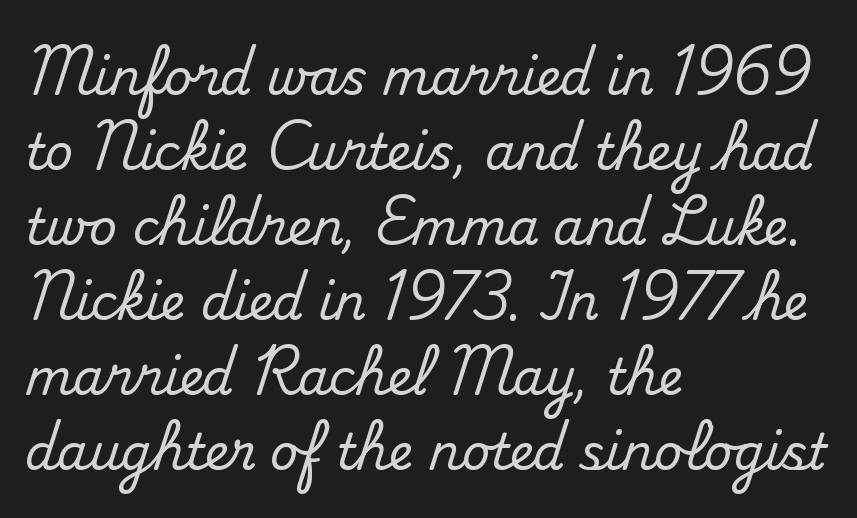
What's the leading like? Ordinary, nothing unusual. Spacing verdict: proportional, widths tailored to each character. Anything drawn beneath the words? Only blank space. To sum up the face: it has serifs. These lines are set flush left with a ragged right edge.
